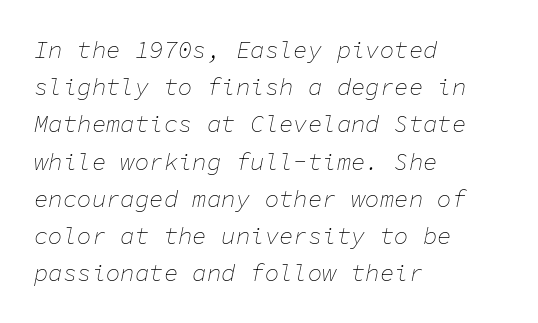
The image shows 24 px text type, italic (leaning right); set left-aligned, normal line spacing (1.55x), normal letter spacing, not underlined.
